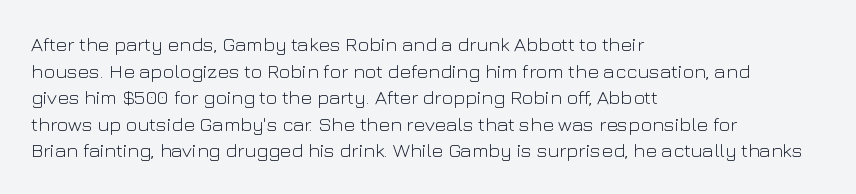
The image shows 20 px text type, upright; set left-aligned, normal line spacing (1.33x), normal letter spacing, not underlined.
